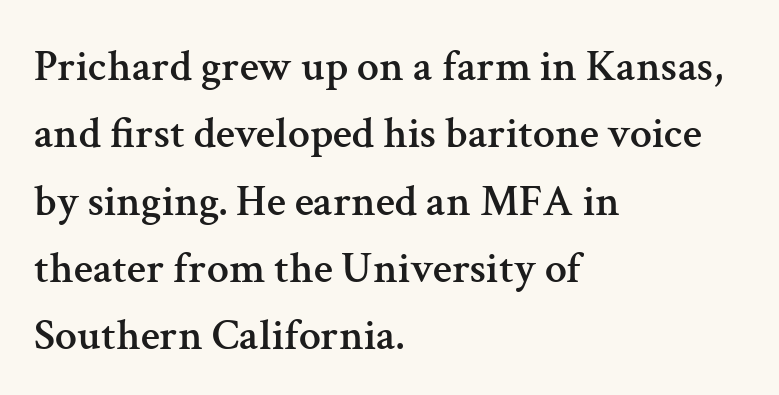
The image shows 44 px serif type, upright; set left-aligned, normal line spacing (1.53x), normal letter spacing, not underlined; medium stroke contrast and a medium x-height.
